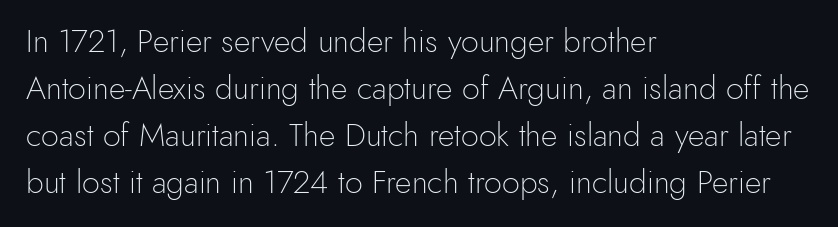
The image shows 32 px light sans-serif type, upright; set left-aligned, normal line spacing (1.47x), normal letter spacing, not underlined; a small x-height.
